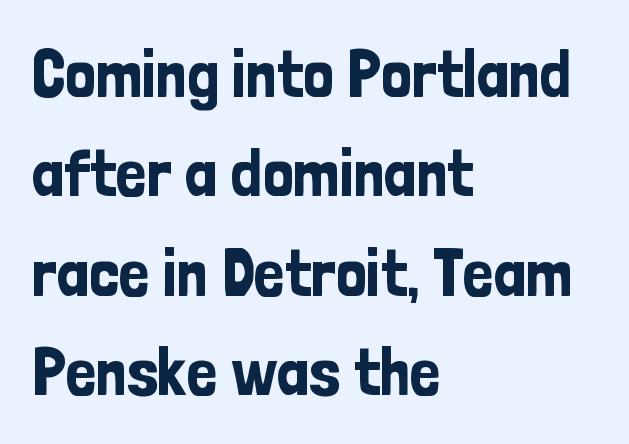
The image shows 68 px condensed sans-serif type, upright; set left-aligned, normal line spacing (1.46x), normal letter spacing, not underlined; low stroke contrast and a medium x-height.
